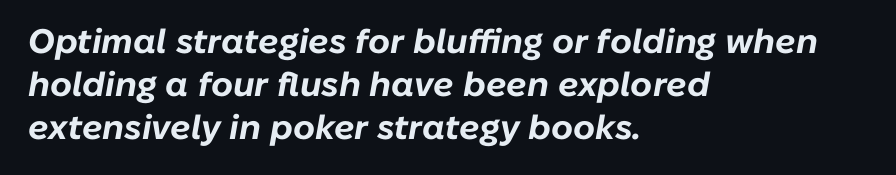
{"italic": "yes", "lean": "right", "slant_degrees": 10, "bold": "yes", "weight": "bold", "width": "normal", "stroke_contrast": "low", "x_height": "medium", "monospaced": "no", "underline": "no", "align": "left", "line_spacing": "normal", "line_spacing_ratio": 1.27, "letter_spacing": "normal", "letter_spacing_em": 0.0, "glyph_px": 34}
